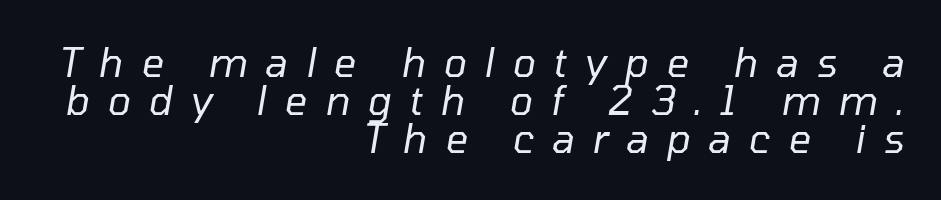
The image shows 39 px regular-weight type, italic (leaning right); set right-aligned, tight line spacing (0.98x), unusually wide letter spacing (+0.46 em), not underlined; low stroke contrast and a medium x-height.
